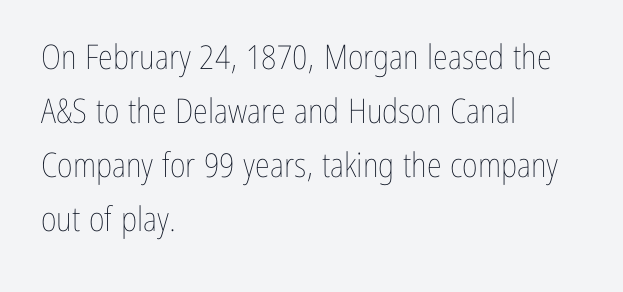
{"italic": "no", "bold": "no", "weight": "thin", "width": "condensed", "stroke_contrast": "low", "x_height": "medium", "monospaced": "no", "underline": "no", "align": "left", "line_spacing": "normal", "line_spacing_ratio": 1.59, "letter_spacing": "normal", "letter_spacing_em": 0.0, "glyph_px": 34}
